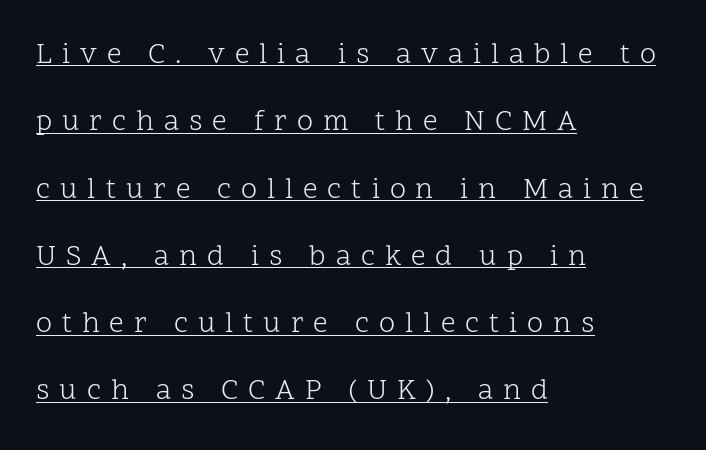
The image shows 29 px light serif type, upright; set left-aligned, loose line spacing (2.32x), unusually wide letter spacing (+0.34 em), underlined; low stroke contrast and a medium x-height.
